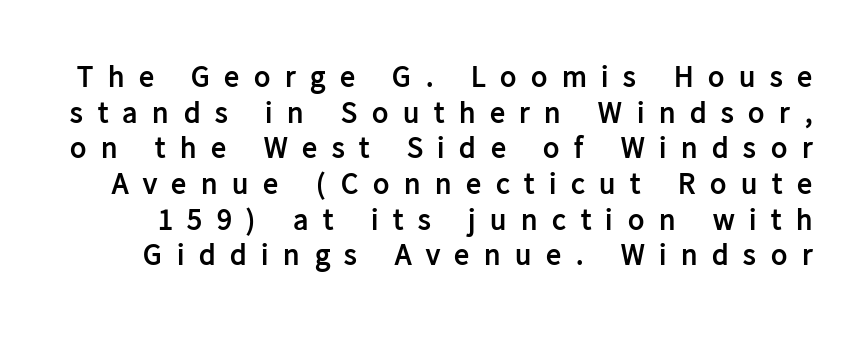
The passage shown is typeset with a sans-serif family. The face used here is proportionally spaced, like ordinary book or web type. Plain, unruled lines of type. Does the lettering tilt? It doesn't — this is upright.
